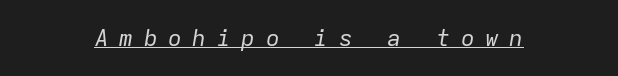
Q: Is the text bold? A: No.
Q: Is the text italic (slanted)? A: Yes, it leans right by about 9 degrees.
Q: Is the text underlined? A: Yes.
Q: How is the paragraph aligned? A: Centered.
Q: Is the spacing between letters normal or unusually wide? A: Unusually wide.
